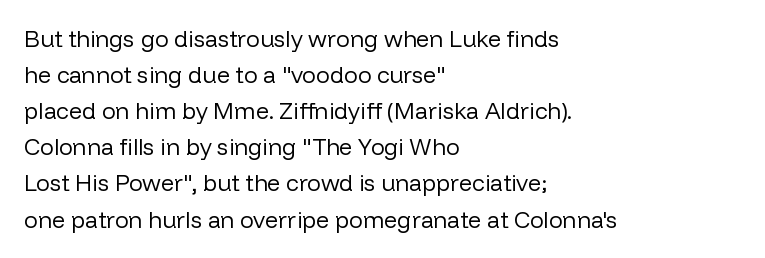
Nothing unusual about the tracking: characters are spaced as the font intends. The typesetter chose a ragged-right arrangement here. Vertical strokes here are truly vertical. In terms of leading, this rendering sits right in the middle.
